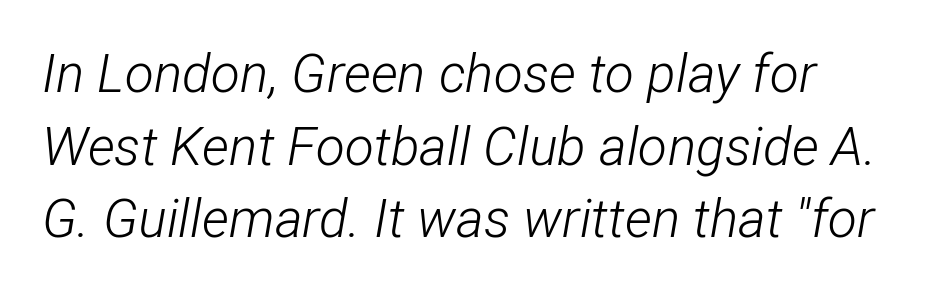
{"italic": "yes", "lean": "right", "slant_degrees": 12, "bold": "no", "weight": "light", "width": "condensed", "stroke_contrast": "low", "x_height": "medium", "monospaced": "no", "underline": "no", "line_spacing": "normal", "line_spacing_ratio": 1.37, "letter_spacing": "normal", "letter_spacing_em": 0.0, "glyph_px": 53}
